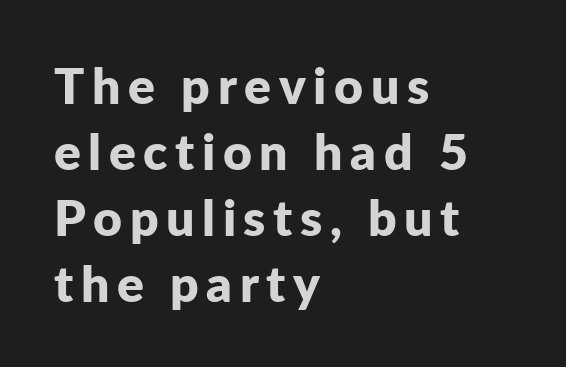
{"serif": "no", "italic": "no", "bold": "yes", "weight": "bold", "width": "normal", "stroke_contrast": "low", "x_height": "medium", "monospaced": "no", "underline": "no", "align": "left", "line_spacing": "normal", "line_spacing_ratio": 1.32, "glyph_px": 50}
